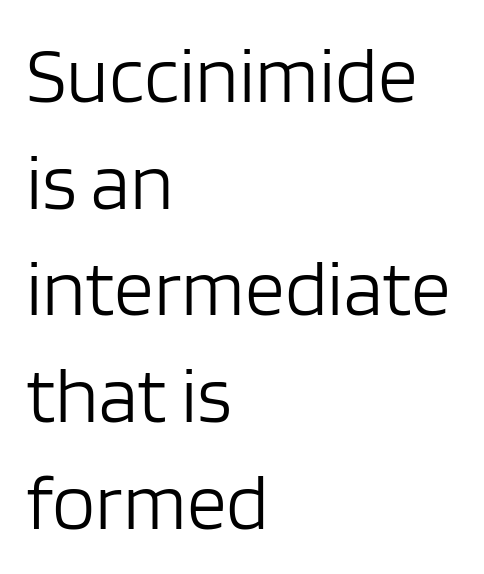
Serifs: no, the terminals of the letterforms are clean. The axis of the letterforms is exactly vertical. A typesetter would call this leading conventional body-copy spacing. Inter-character spacing is left at the font's built-in metrics.
